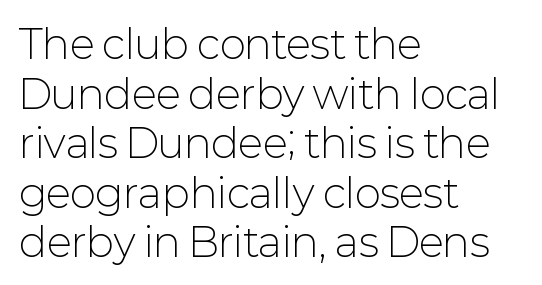
Q: Is the text bold? A: No.
Q: Is the text italic (slanted)? A: No, it is upright.
Q: Is the typeface a serif or a sans-serif typeface? A: Sans-serif.
Q: Is the text underlined? A: No.
Q: How is the paragraph aligned? A: Left-aligned.
Q: Is the spacing between letters normal or unusually wide? A: Normal.
Q: Width (condensed, normal, or wide)? A: Normal.
Q: Stroke contrast? A: Low.
Q: x-height? A: Medium.
Q: Monospaced? A: No.
